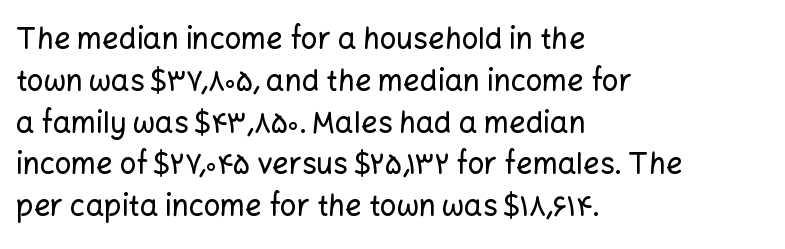
The image shows 29 px sans-serif type, upright; set left-aligned, normal line spacing (1.44x), normal letter spacing, not underlined; low stroke contrast and a medium x-height.
